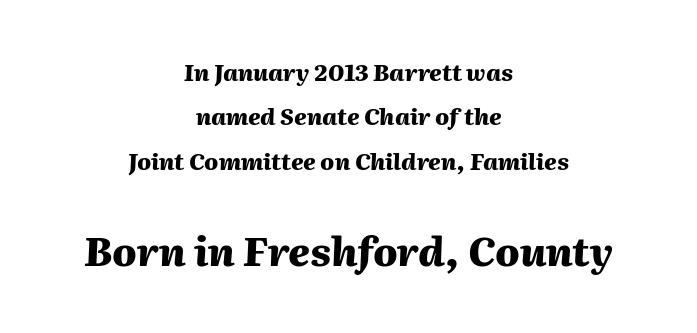
The image shows 40 px heavy type, italic (leaning right); set centered, loose line spacing (1.93x), normal letter spacing, not underlined; the second (bottom) block is 1.74x larger; medium stroke contrast and a medium x-height.
